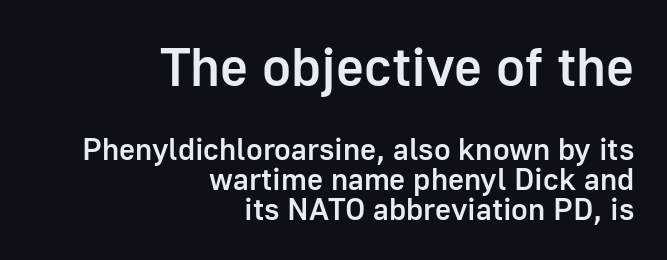
Q: Is the text bold? A: Semi-bold.
Q: Is the text italic (slanted)? A: No, it is upright.
Q: Is the typeface a serif or a sans-serif typeface? A: Sans-serif.
Q: Is the text underlined? A: No.
Q: How is the paragraph aligned? A: Right-aligned.
Q: Is the spacing between letters normal or unusually wide? A: Normal.
Q: Is the spacing between lines tight, normal or loose? A: Tight.
Q: Which block of text is set in a larger size, the first (top) or the second (bottom)? A: The first (top) one.
Q: Width (condensed, normal, or wide)? A: Normal.
Q: Stroke contrast? A: Low.
Q: x-height? A: Medium.
Q: Monospaced? A: No.
